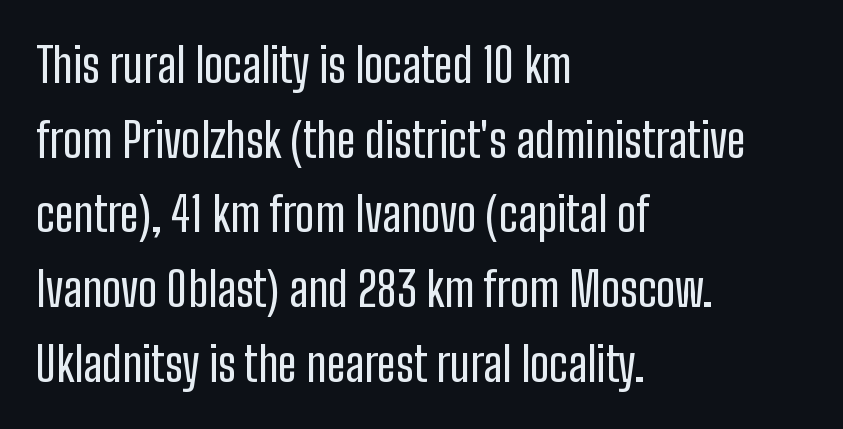
The image shows 47 px condensed sans-serif type, upright; set left-aligned, normal line spacing (1.59x), normal letter spacing, not underlined; low stroke contrast and a medium x-height.
